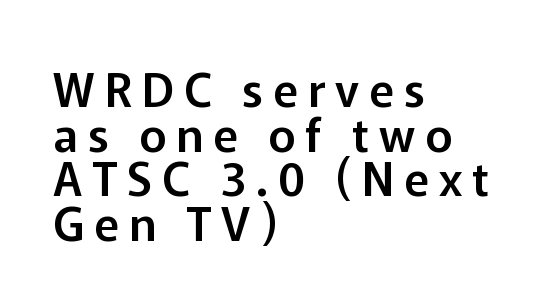
Q: Is the text italic (slanted)? A: No, it is upright.
Q: Is the typeface a serif or a sans-serif typeface? A: Sans-serif.
Q: Is the text underlined? A: No.
Q: How is the paragraph aligned? A: Left-aligned.
Q: Is the spacing between letters normal or unusually wide? A: Unusually wide.
Q: Is the spacing between lines tight, normal or loose? A: Tight.
Q: Width (condensed, normal, or wide)? A: Normal.
Q: Stroke contrast? A: Low.
Q: x-height? A: Medium.
Q: Monospaced? A: No.
